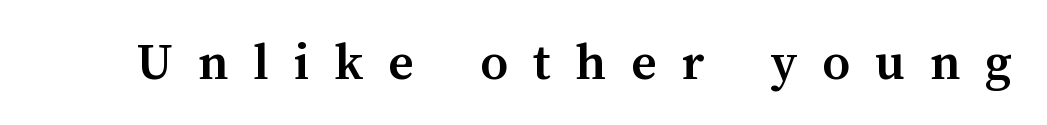
Q: Is the text bold? A: Yes.
Q: Is the text italic (slanted)? A: No, it is upright.
Q: Is the text underlined? A: No.
Q: Is the spacing between letters normal or unusually wide? A: Unusually wide.
Q: Width (condensed, normal, or wide)? A: Normal.
Q: Stroke contrast? A: Medium.
Q: x-height? A: Medium.
Q: Monospaced? A: No.
